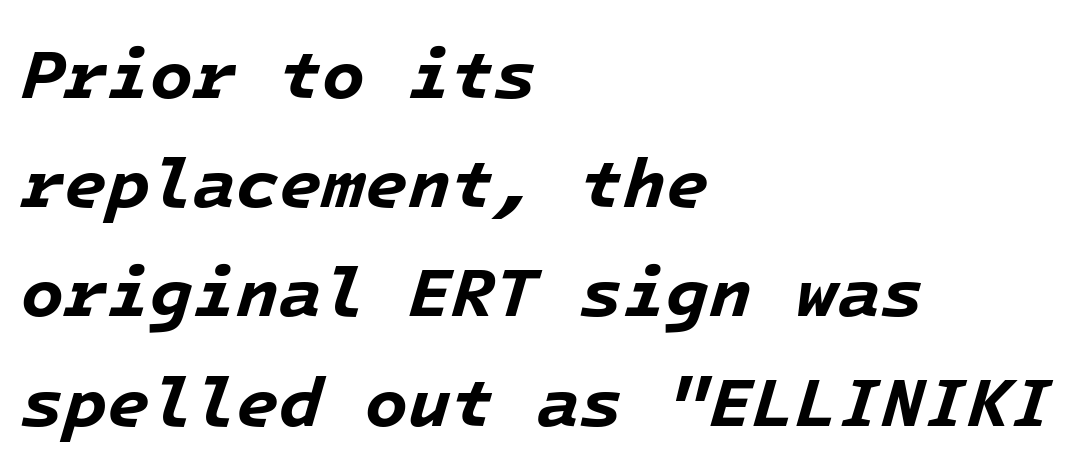
{"italic": "yes", "lean": "right", "slant_degrees": 16, "bold": "yes", "weight": "bold", "width": "normal", "stroke_contrast": "low", "x_height": "medium", "monospaced": "yes", "underline": "no", "align": "left", "line_spacing": "normal", "line_spacing_ratio": 1.56, "letter_spacing": "normal", "letter_spacing_em": 0.0, "glyph_px": 70}
